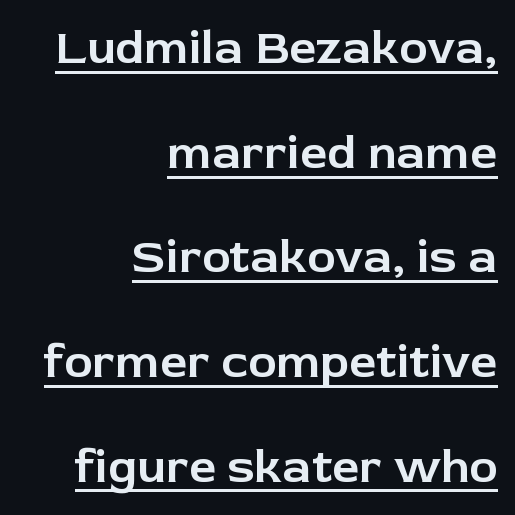
The image shows 48 px sans-serif type, upright; set right-aligned, loose line spacing (2.18x), normal letter spacing, underlined; low stroke contrast and a medium x-height.
